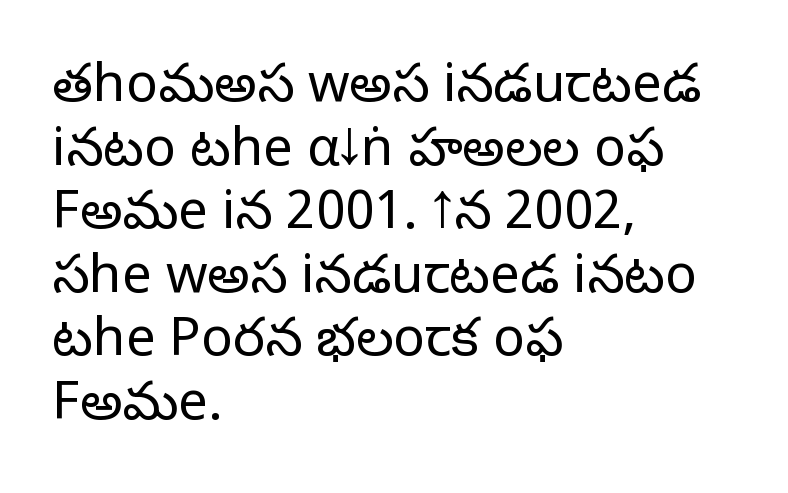
The image shows 53 px light sans-serif type, upright; set left-aligned, line spacing 1.2x, normal letter spacing, not underlined; low stroke contrast and a medium x-height.
